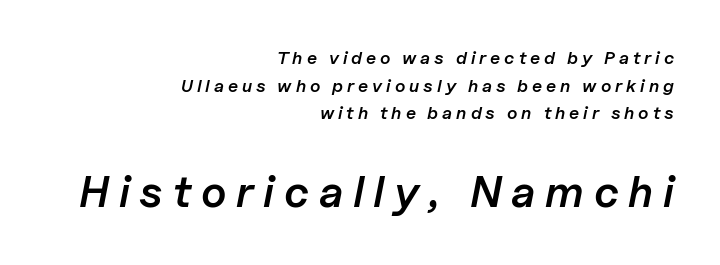
Q: Is the text bold? A: Semi-bold.
Q: Is the text italic (slanted)? A: Yes, it leans right by about 11 degrees.
Q: Is the text underlined? A: No.
Q: How is the paragraph aligned? A: Right-aligned.
Q: Is the spacing between letters normal or unusually wide? A: Unusually wide.
Q: Is the spacing between lines tight, normal or loose? A: Normal.
Q: Which block of text is set in a larger size, the first (top) or the second (bottom)? A: The second (bottom) one.
Q: Width (condensed, normal, or wide)? A: Normal.
Q: Stroke contrast? A: Low.
Q: x-height? A: Medium.
Q: Monospaced? A: No.
